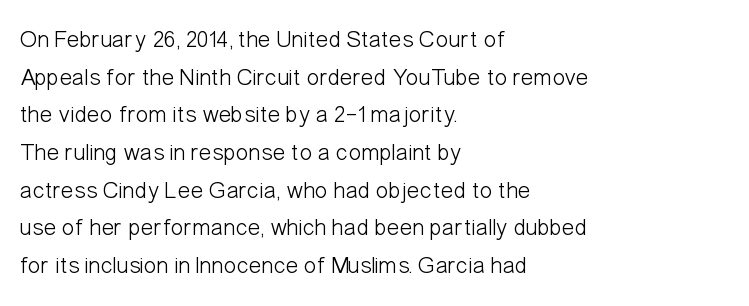
{"italic": "no", "bold": "no", "underline": "no", "align": "left", "line_spacing": "normal", "line_spacing_ratio": 1.57, "letter_spacing": "normal", "letter_spacing_em": 0.0, "glyph_px": 24}
